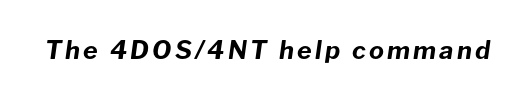
Q: Is the text bold? A: Yes.
Q: Is the text italic (slanted)? A: Yes, it leans right by about 8 degrees.
Q: Is the text underlined? A: No.
